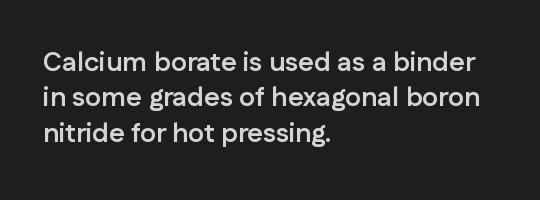
{"italic": "no", "bold": "yes", "underline": "no", "align": "left", "line_spacing": "normal", "line_spacing_ratio": 1.31, "letter_spacing": "normal", "letter_spacing_em": 0.0, "glyph_px": 27}
